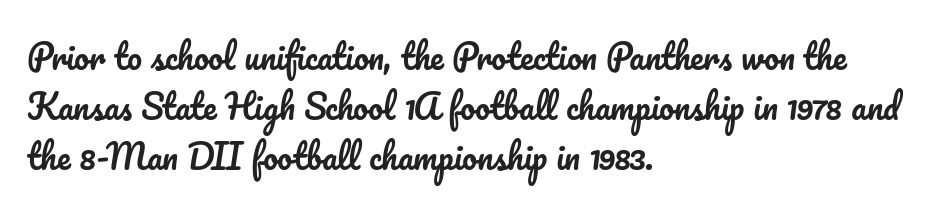
Q: Is the text italic (slanted)? A: Yes.
Q: Is the text underlined? A: No.
Q: How is the paragraph aligned? A: Left-aligned.
Q: Is the spacing between letters normal or unusually wide? A: Normal.
Q: Is the spacing between lines tight, normal or loose? A: Normal.
Q: Width (condensed, normal, or wide)? A: Normal.
Q: Stroke contrast? A: Low.
Q: x-height? A: Small.
Q: Monospaced? A: No.
